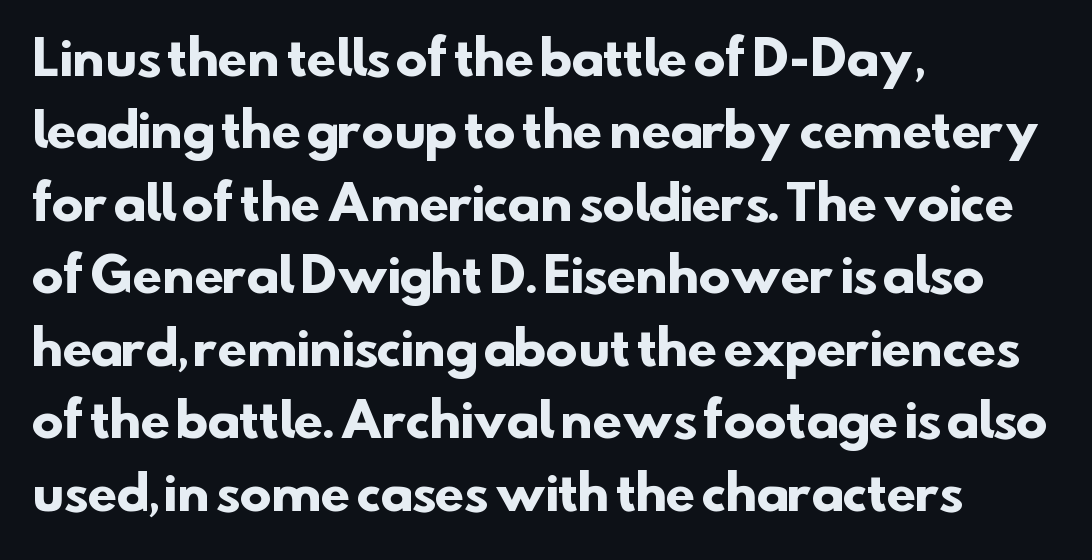
{"serif": "no", "bold": "yes", "weight": "heavy", "width": "normal", "stroke_contrast": "low", "x_height": "small", "monospaced": "no", "underline": "no", "align": "left", "line_spacing": "normal", "line_spacing_ratio": 1.51, "letter_spacing": "normal", "letter_spacing_em": 0.0, "glyph_px": 48}
